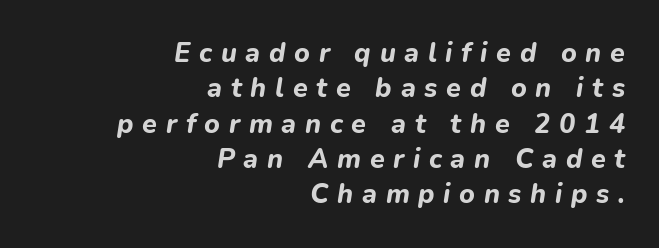
The glyphs are unaccompanied by any horizontal stroke below them. Emphasis-style slanted type is in use. Typographic density is high because the face is bold. Horizontal bands of white between lines are of average thickness. The tracking reads as deliberately expanded to a designer's eye. The setting favours the right margin, as signatures and pull-quotes sometimes do.
